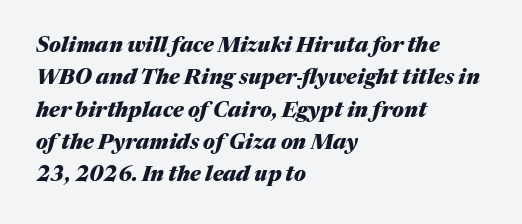
Q: Is the text bold? A: Yes.
Q: Is the text italic (slanted)? A: Yes, it leans right by about 17 degrees.
Q: Is the text underlined? A: No.
Q: How is the paragraph aligned? A: Left-aligned.
Q: Is the spacing between letters normal or unusually wide? A: Normal.
Q: Is the spacing between lines tight, normal or loose? A: Normal.
